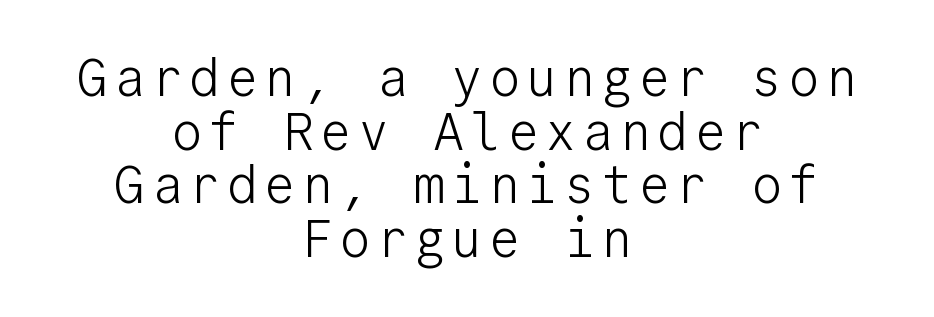
{"serif": "no", "italic": "no", "bold": "no", "weight": "light", "width": "normal", "stroke_contrast": "low", "x_height": "medium", "monospaced": "yes", "underline": "no", "align": "center", "line_spacing": "tight", "line_spacing_ratio": 1.03, "glyph_px": 52}
